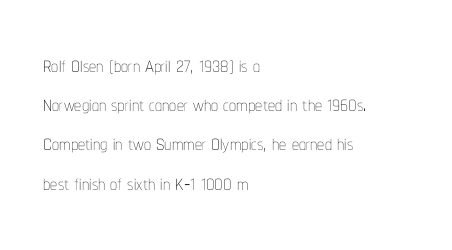
Think of a printed novel: that variable character pitch is what you see here. Rule under the text: the space is simply empty. The typesetting does not lean heavy: it is not bold. Is the block centered? No — it sits flush against the left margin. How would I describe the line gaps? Plain and ordinary. Observe the ordinary spacing: letters are neighbours, not strangers.
